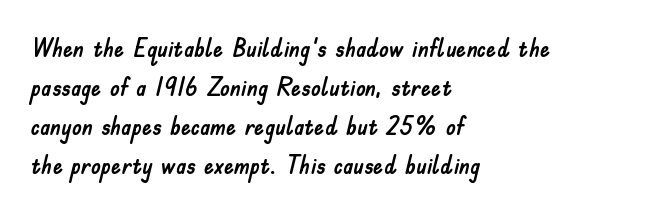
The image shows 25 px text type; set left-aligned, normal line spacing (1.56x), normal letter spacing, not underlined.
